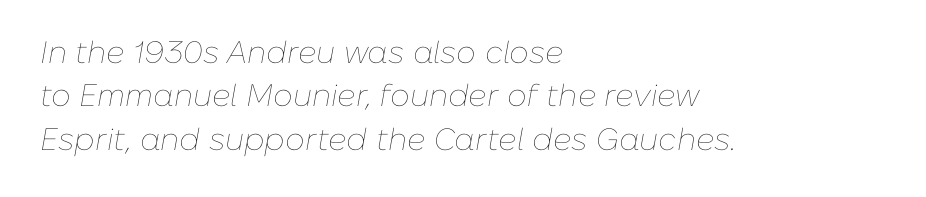
{"italic": "yes", "lean": "right", "slant_degrees": 10, "bold": "no", "weight": "thin", "width": "normal", "stroke_contrast": "low", "x_height": "medium", "monospaced": "no", "underline": "no", "align": "left", "line_spacing": "normal", "line_spacing_ratio": 1.4, "letter_spacing": "normal", "letter_spacing_em": 0.0, "glyph_px": 31}
